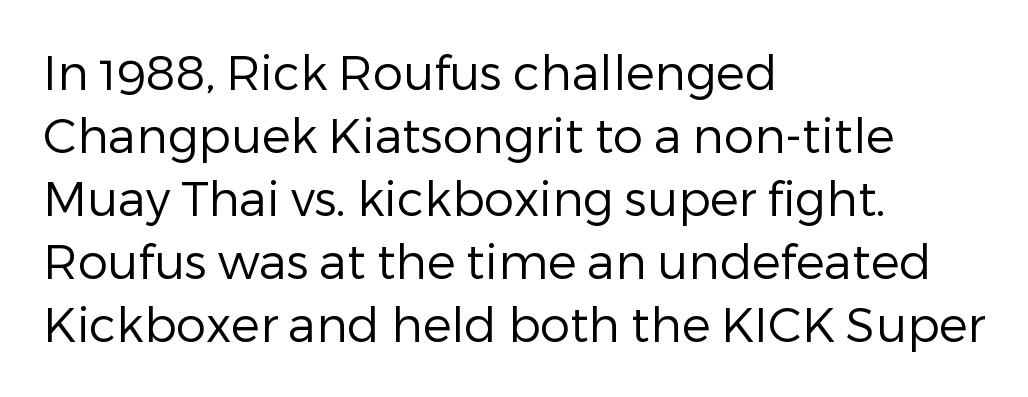
{"serif": "no", "italic": "no", "bold": "no", "weight": "regular", "width": "normal", "stroke_contrast": "low", "x_height": "medium", "monospaced": "no", "underline": "no", "align": "left", "line_spacing": "normal", "line_spacing_ratio": 1.31, "letter_spacing": "normal", "letter_spacing_em": 0.0, "glyph_px": 48}
